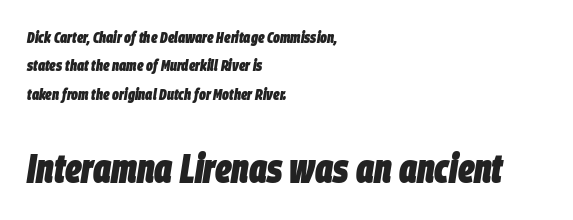
The image shows 40 px heavy, condensed type, italic (leaning right); set left-aligned, line spacing 1.77x, normal letter spacing, not underlined; the second (bottom) block is 2.5x larger; low stroke contrast and a large x-height.
